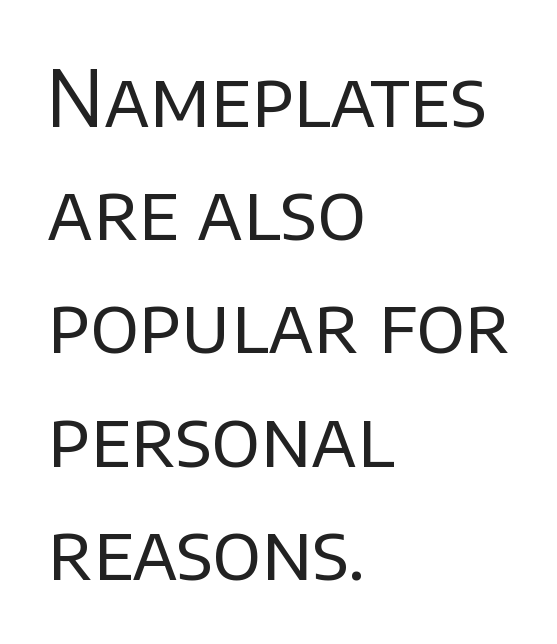
{"serif": "no", "italic": "no", "bold": "no", "weight": "regular", "width": "normal", "stroke_contrast": "low", "x_height": "large", "monospaced": "no", "underline": "no", "align": "left", "line_spacing": "normal", "line_spacing_ratio": 1.47, "letter_spacing": "normal", "letter_spacing_em": 0.0, "glyph_px": 77}
